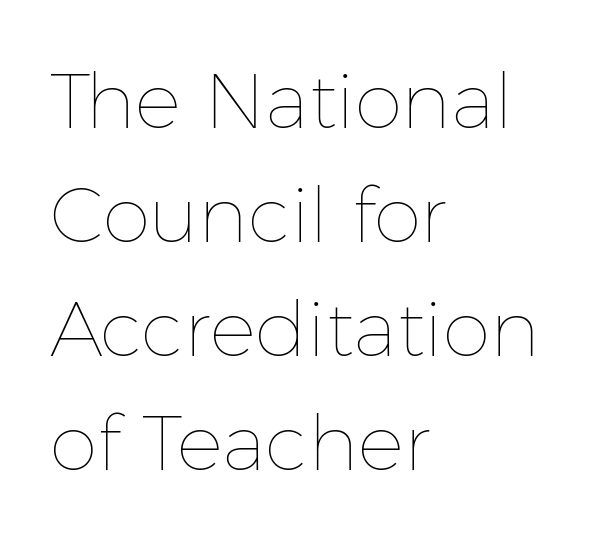
Q: Is the text bold? A: No.
Q: Is the text italic (slanted)? A: No, it is upright.
Q: Is the text underlined? A: No.
Q: How is the paragraph aligned? A: Left-aligned.
Q: Is the spacing between letters normal or unusually wide? A: Normal.
Q: Is the spacing between lines tight, normal or loose? A: Normal.
Q: Width (condensed, normal, or wide)? A: Normal.
Q: Stroke contrast? A: Low.
Q: x-height? A: Medium.
Q: Monospaced? A: No.
